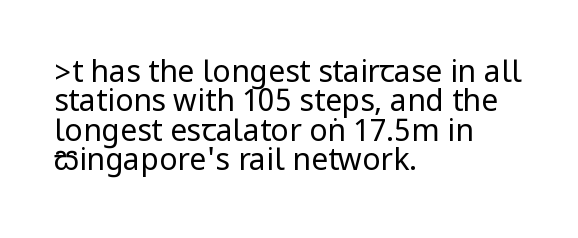
Q: Is the text bold? A: No.
Q: Is the text italic (slanted)? A: No, it is upright.
Q: Is the typeface a serif or a sans-serif typeface? A: Sans-serif.
Q: Is the text underlined? A: No.
Q: How is the paragraph aligned? A: Left-aligned.
Q: Is the spacing between letters normal or unusually wide? A: Normal.
Q: Is the spacing between lines tight, normal or loose? A: Tight.
Q: Width (condensed, normal, or wide)? A: Condensed.
Q: Stroke contrast? A: Low.
